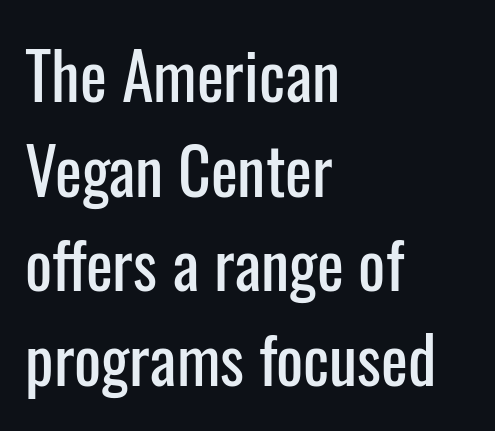
Q: Is the text italic (slanted)? A: No, it is upright.
Q: Is the typeface a serif or a sans-serif typeface? A: Sans-serif.
Q: Is the text underlined? A: No.
Q: How is the paragraph aligned? A: Left-aligned.
Q: Is the spacing between letters normal or unusually wide? A: Normal.
Q: Is the spacing between lines tight, normal or loose? A: Normal.
Q: Width (condensed, normal, or wide)? A: Condensed.
Q: Stroke contrast? A: Low.
Q: x-height? A: Medium.
Q: Monospaced? A: No.
